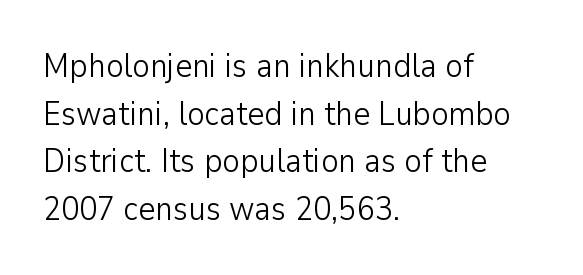
{"serif": "no", "italic": "no", "bold": "no", "weight": "light", "width": "normal", "stroke_contrast": "low", "x_height": "medium", "monospaced": "no", "underline": "no", "align": "left", "line_spacing": "normal", "line_spacing_ratio": 1.44, "letter_spacing": "normal", "letter_spacing_em": 0.0, "glyph_px": 33}
